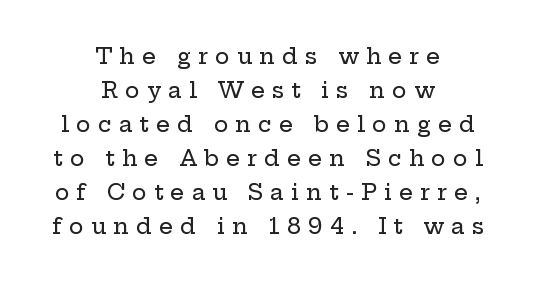
Both edges are ragged and mirror each other, which tells us the setting is centered. These lines were composed using upright roman letters. Leading: standard. Decoration check: the copy has no underline. The gaps between neighbouring characters are conspicuously large.
